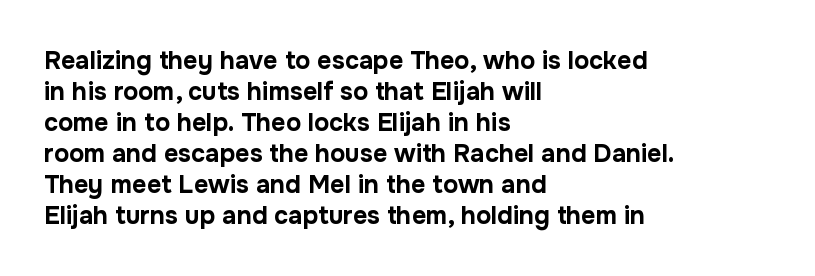
You'd pick this weight for a headline — it's a proper bold. Upright lettering throughout. Nothing unusual about the tracking: characters are spaced as the font intends. Check the space under the baseline: it is left empty.
